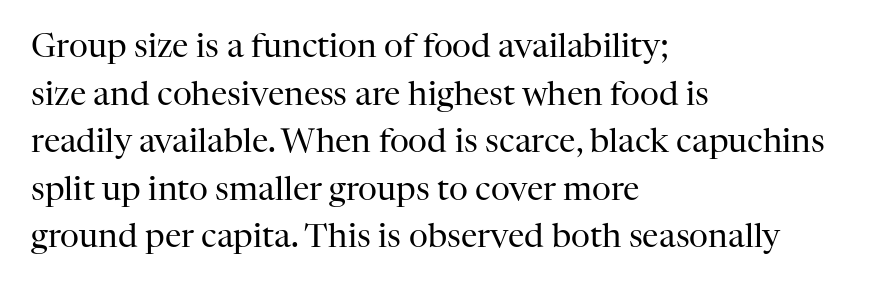
The image shows 33 px regular-weight serif type, upright; set left-aligned, normal line spacing (1.44x), normal letter spacing, not underlined; high stroke contrast and a medium x-height.
